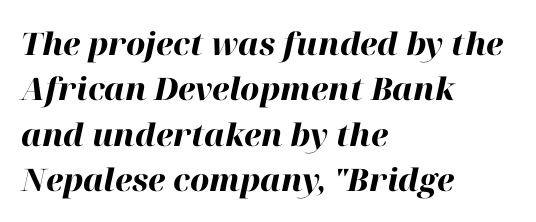
You can tell it's italic because the verticals aren't actually vertical. Character widths vary here, with narrow letters taking less room than wide ones. Typesetter's note: full bold, strokes at maximum text heaviness. Just letters on the line, the space beneath them empty. The space between consecutive lines is moderate. The lines are quadded left.
